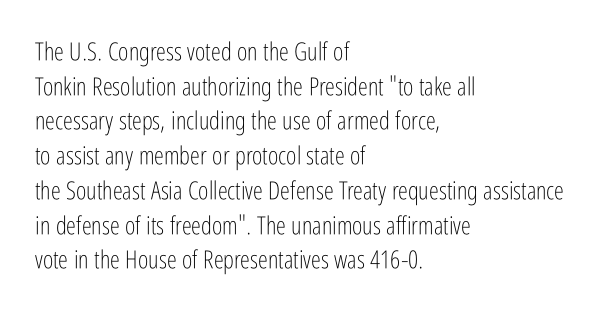
{"italic": "no", "bold": "no", "underline": "no", "align": "left", "line_spacing": "normal", "line_spacing_ratio": 1.39, "letter_spacing": "normal", "letter_spacing_em": 0.0, "glyph_px": 25}
